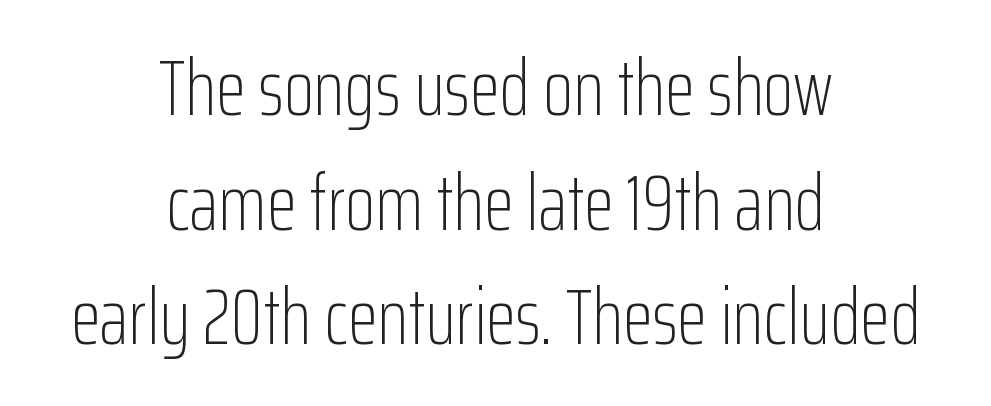
{"serif": "no", "italic": "no", "bold": "no", "weight": "light", "width": "condensed", "stroke_contrast": "low", "x_height": "medium", "monospaced": "no", "underline": "no", "align": "center", "line_spacing": "normal", "line_spacing_ratio": 1.47, "letter_spacing": "normal", "letter_spacing_em": 0.0, "glyph_px": 78}
